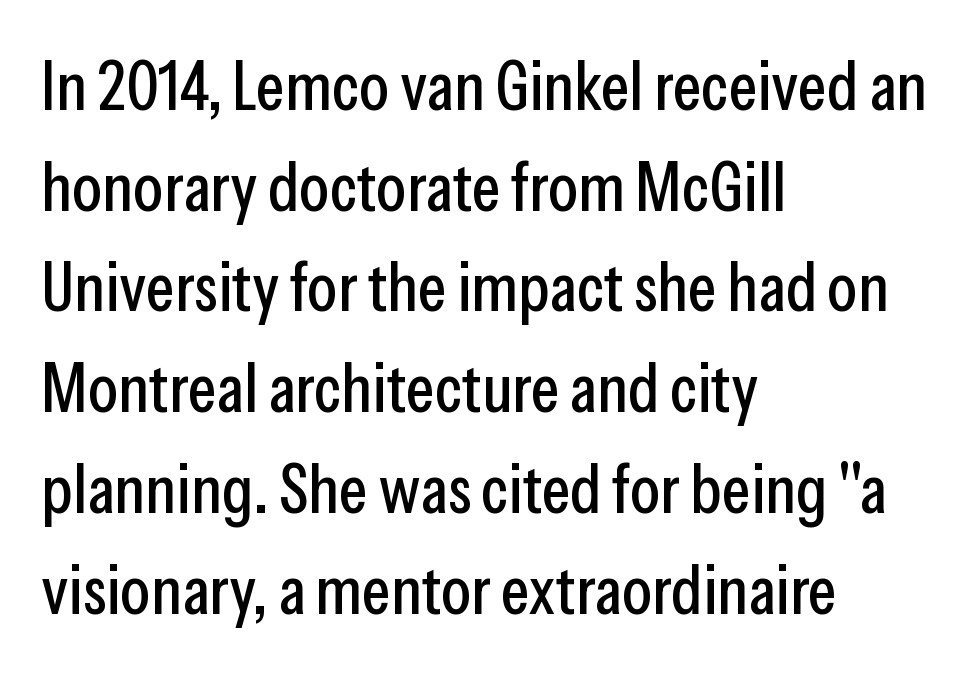
The image shows 69 px condensed sans-serif type, upright; set left-aligned, normal line spacing (1.46x), normal letter spacing, not underlined; low stroke contrast and a medium x-height.
